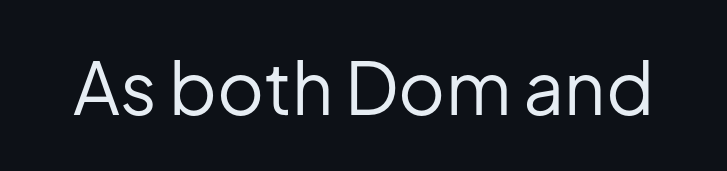
The image shows 72 px regular-weight sans-serif type, upright; set normal letter spacing, not underlined; low stroke contrast and a medium x-height.
